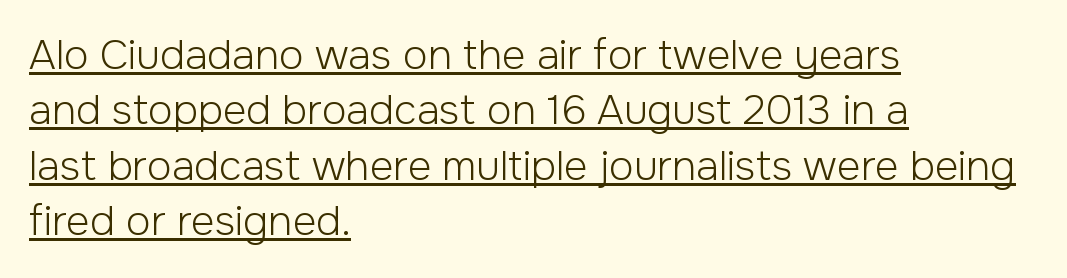
{"serif": "no", "italic": "no", "bold": "no", "weight": "light", "width": "normal", "stroke_contrast": "low", "x_height": "medium", "monospaced": "no", "underline": "yes", "align": "left", "line_spacing": "normal", "line_spacing_ratio": 1.35, "letter_spacing": "normal", "letter_spacing_em": 0.0, "glyph_px": 41}
